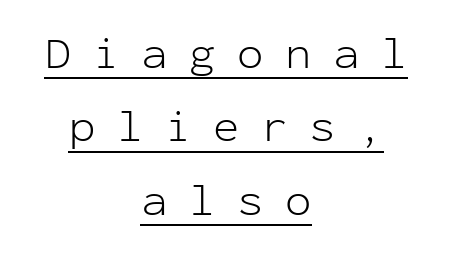
Q: Is the text bold? A: No.
Q: Is the text italic (slanted)? A: No, it is upright.
Q: Is the typeface a serif or a sans-serif typeface? A: Sans-serif.
Q: Is the text underlined? A: Yes.
Q: How is the paragraph aligned? A: Centered.
Q: Is the spacing between letters normal or unusually wide? A: Unusually wide.
Q: Is the spacing between lines tight, normal or loose? A: Normal.
Q: Width (condensed, normal, or wide)? A: Normal.
Q: Stroke contrast? A: Low.
Q: x-height? A: Medium.
Q: Monospaced? A: Yes.
